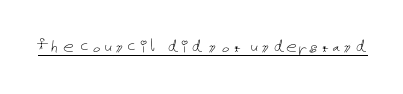
The image shows 21 px text type, upright; set normal letter spacing, underlined.
